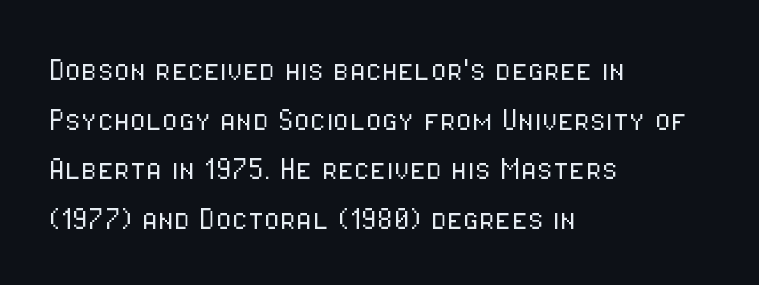
{"serif": "no", "italic": "no", "bold": "no", "weight": "light", "width": "condensed", "stroke_contrast": "low", "x_height": "medium", "monospaced": "no", "underline": "no", "align": "left", "line_spacing": "normal", "line_spacing_ratio": 1.34, "letter_spacing": "normal", "letter_spacing_em": 0.0, "glyph_px": 37}
